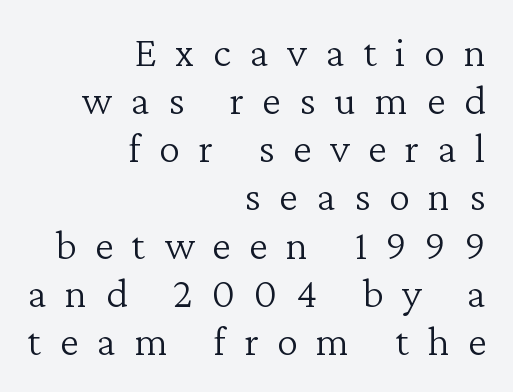
Q: Is the text bold? A: No.
Q: Is the text italic (slanted)? A: No, it is upright.
Q: Is the typeface a serif or a sans-serif typeface? A: Serif.
Q: Is the text underlined? A: No.
Q: How is the paragraph aligned? A: Right-aligned.
Q: Is the spacing between letters normal or unusually wide? A: Unusually wide.
Q: Is the spacing between lines tight, normal or loose? A: Tight.
Q: Width (condensed, normal, or wide)? A: Normal.
Q: Stroke contrast? A: Low.
Q: x-height? A: Medium.
Q: Monospaced? A: No.
